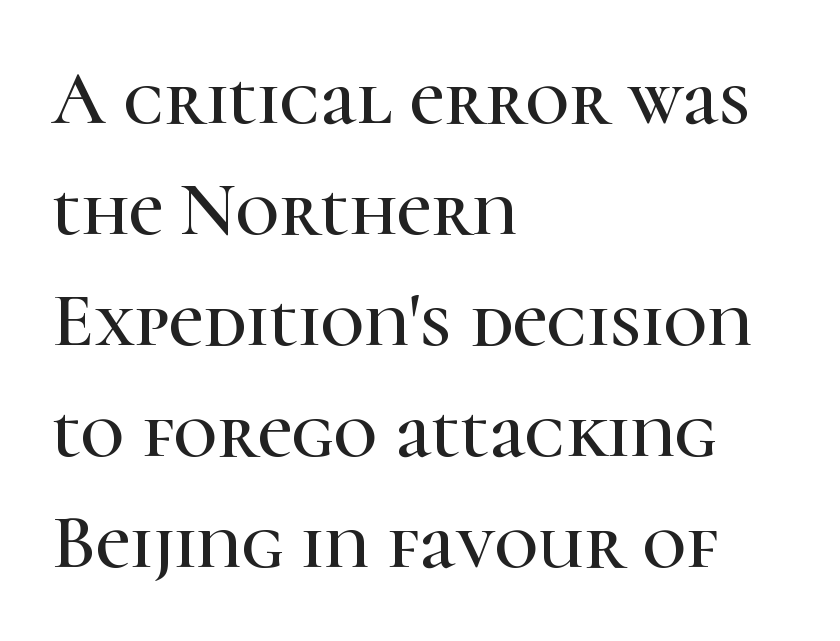
Standard letterfit; no display-style spreading of the glyphs. These lines are rendered in a variable-pitch font. All the whitespace from short lines collects on the right. Regarding leading, the lines here are spaced in the standard way. The foot of each line stays bare and open.
